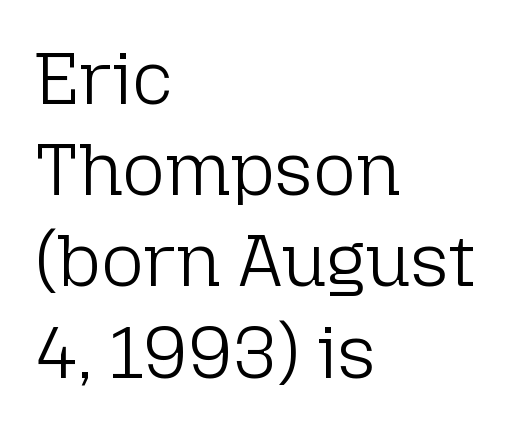
Nope, not italic — everything's standing straight. This is sans-serif lettering, the kind often seen on screens and signage. The words here are not underlined. This sample has the flowing, uneven cadence of proportional lettering.
